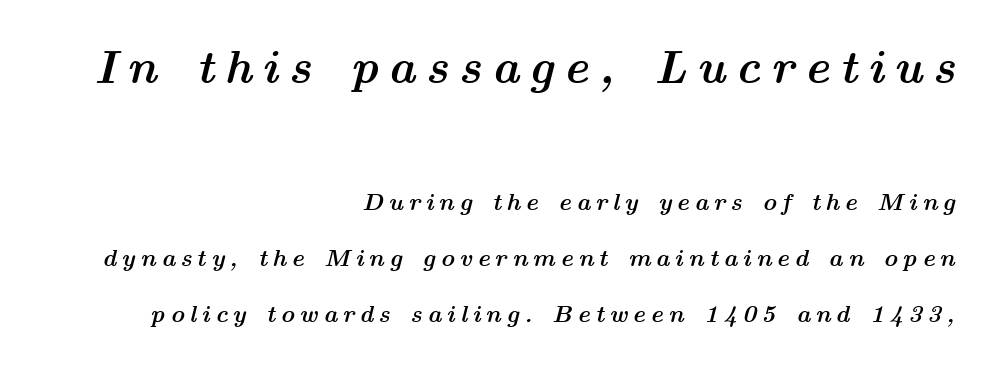
The image shows 47 px semibold, wide type, italic (leaning right); set right-aligned, loose line spacing (2.34x), unusually wide letter spacing (+0.21 em), not underlined; the first (top) block is 1.96x larger; medium stroke contrast and a medium x-height.
